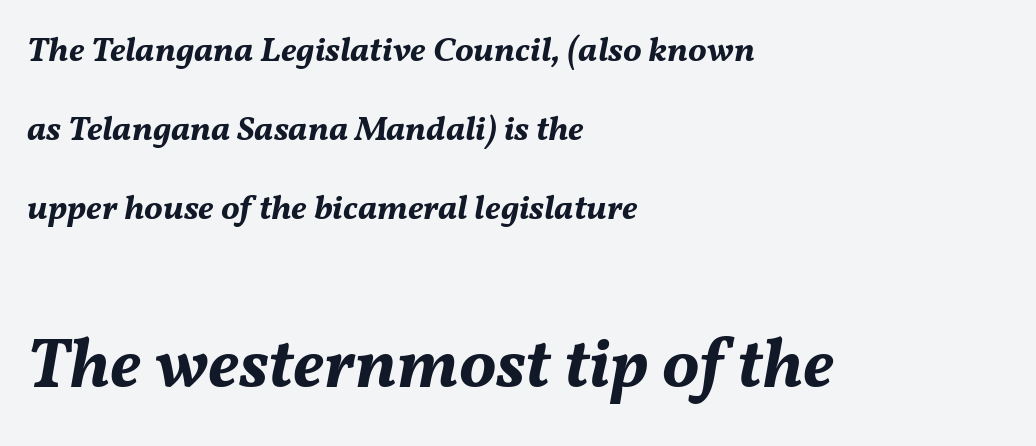
The image shows 70 px bold type, italic (leaning right); set left-aligned, loose line spacing (2.26x), normal letter spacing, not underlined; the second (bottom) block is 2.0x larger; medium stroke contrast and a medium x-height.
